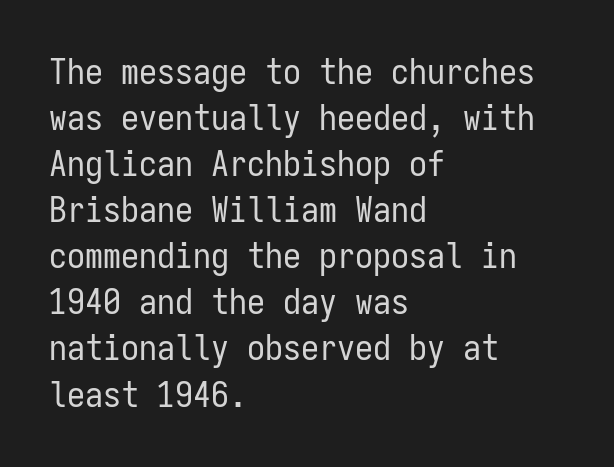
Regarding leading, the lines here are spaced in the standard way. Descender tails drop into unmarked territory. No letter is thick-stroked: the sample isn't bold. The rendering uses typewriter-style spacing with identical character cells. Glyph-to-glyph distance matches everyday printed text.
